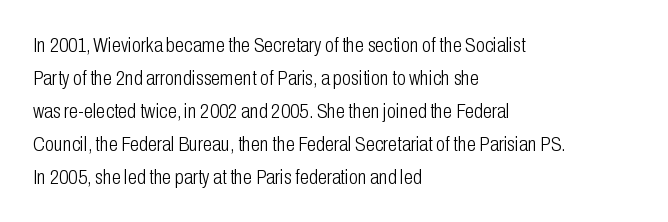
Q: Is the text bold? A: No.
Q: Is the text italic (slanted)? A: No, it is upright.
Q: Is the text underlined? A: No.
Q: How is the paragraph aligned? A: Left-aligned.
Q: Is the spacing between letters normal or unusually wide? A: Normal.
Q: Is the spacing between lines tight, normal or loose? A: Normal.
